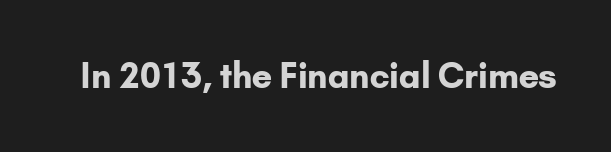
Q: Is the text bold? A: Yes.
Q: Is the text italic (slanted)? A: No, it is upright.
Q: Is the typeface a serif or a sans-serif typeface? A: Sans-serif.
Q: Is the text underlined? A: No.
Q: Is the spacing between letters normal or unusually wide? A: Normal.
Q: Width (condensed, normal, or wide)? A: Normal.
Q: Stroke contrast? A: Low.
Q: x-height? A: Small.
Q: Monospaced? A: No.
